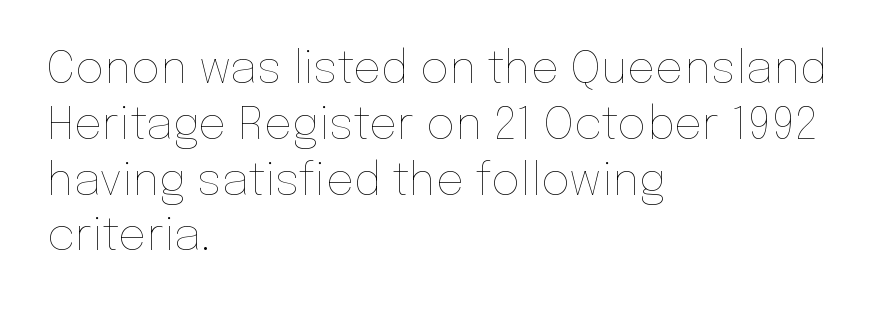
{"italic": "no", "bold": "no", "weight": "thin", "width": "normal", "stroke_contrast": "low", "x_height": "medium", "monospaced": "no", "underline": "no", "align": "left", "line_spacing_ratio": 1.24, "letter_spacing": "normal", "letter_spacing_em": 0.0, "glyph_px": 45}
